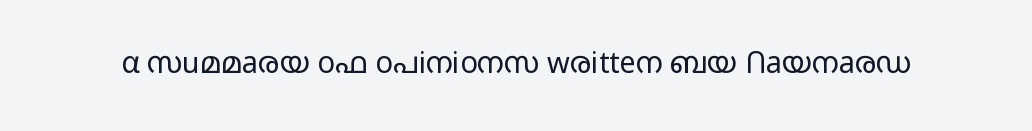
The font sits on the lighter half of the weight spectrum, regular included. The font's upright variant was chosen for this text. Glance below the letters and you will spot only blank space. The letters carry no serifs — their stems end cleanly without finishing strokes.
